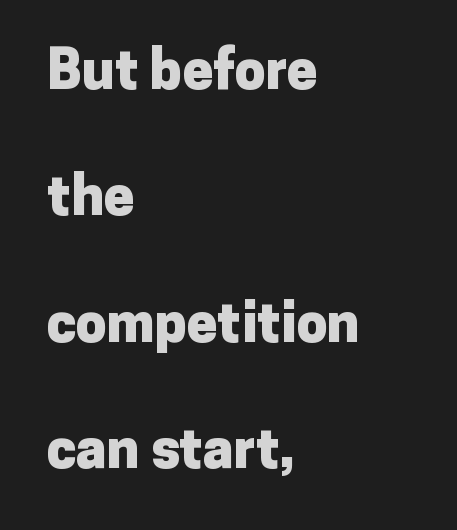
Q: Is the text bold? A: Yes.
Q: Is the text italic (slanted)? A: No, it is upright.
Q: Is the typeface a serif or a sans-serif typeface? A: Sans-serif.
Q: Is the text underlined? A: No.
Q: How is the paragraph aligned? A: Left-aligned.
Q: Is the spacing between letters normal or unusually wide? A: Normal.
Q: Is the spacing between lines tight, normal or loose? A: Loose.
Q: Width (condensed, normal, or wide)? A: Normal.
Q: Stroke contrast? A: Low.
Q: x-height? A: Medium.
Q: Monospaced? A: No.
